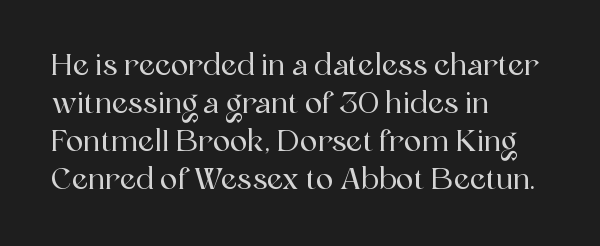
Nothing unusual about the tracking: characters are spaced as the font intends. The foot of each line stays bare and open. The block of text has a typical density, with ordinary space between rows. The compositor pushed each line to the left boundary. The face used here is seriffed, in the tradition of book romans.
